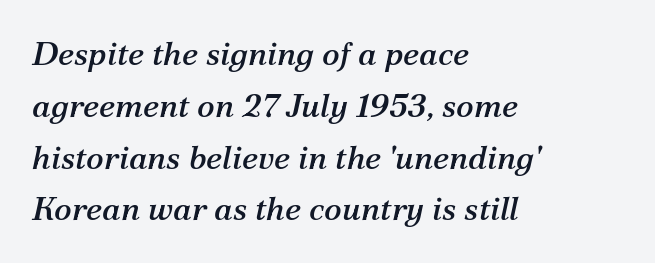
Q: Is the text italic (slanted)? A: Yes, it leans right by about 12 degrees.
Q: Is the typeface a serif or a sans-serif typeface? A: Serif.
Q: Is the text underlined? A: No.
Q: How is the paragraph aligned? A: Left-aligned.
Q: Is the spacing between letters normal or unusually wide? A: Normal.
Q: Is the spacing between lines tight, normal or loose? A: Normal.
Q: Width (condensed, normal, or wide)? A: Normal.
Q: Stroke contrast? A: Medium.
Q: x-height? A: Medium.
Q: Monospaced? A: No.
